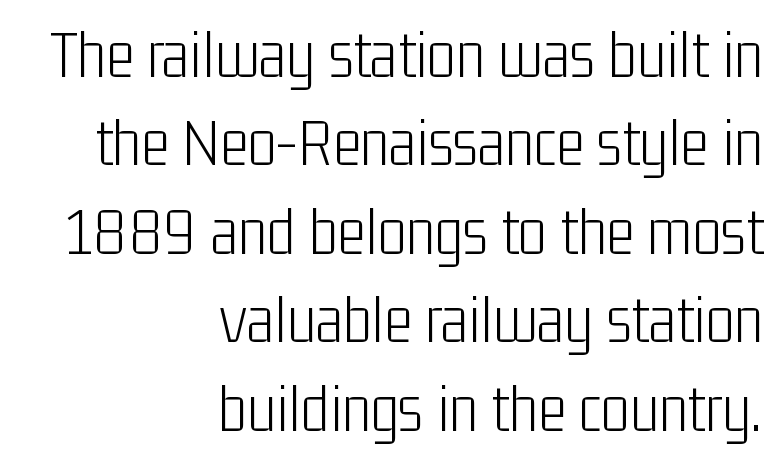
The image shows 68 px light, condensed sans-serif type, upright; set right-aligned, normal line spacing (1.3x), normal letter spacing, not underlined; low stroke contrast and a medium x-height.
